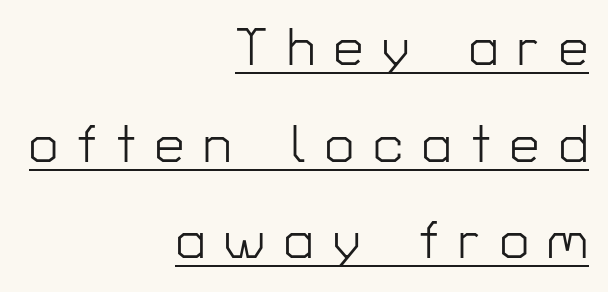
The image shows 52 px light sans-serif type, upright; set right-aligned, line spacing 1.86x, unusually wide letter spacing (+0.37 em), underlined; low stroke contrast and a medium x-height.
